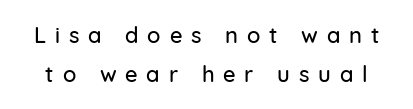
{"italic": "no", "underline": "no", "line_spacing_ratio": 1.77, "letter_spacing": "wide", "letter_spacing_em": 0.4, "glyph_px": 22}
